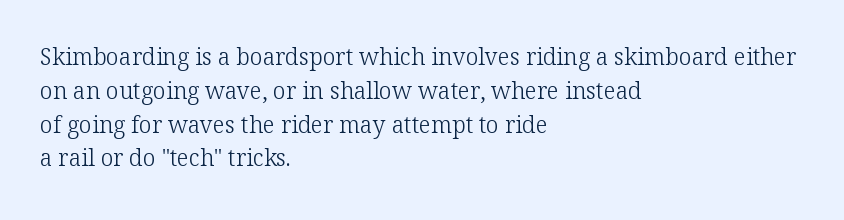
Just letters on the line, the space beneath them empty. Evenly set lines give the paragraph a standard silhouette. Heft: none added — not bold. Notice how the passage keeps a crisp vertical edge on the left only. No extra tracking has been applied to these lines. A roman cut, with each character standing at attention.
